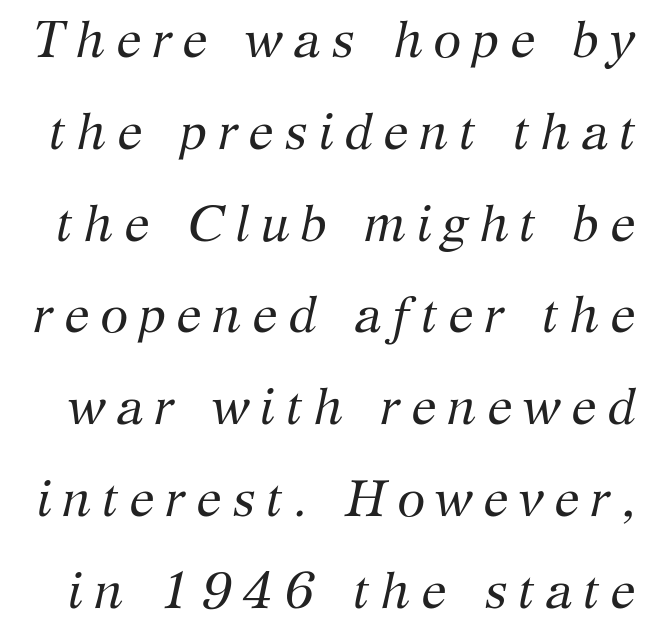
{"serif": "yes", "italic": "yes", "lean": "right", "slant_degrees": 12, "bold": "no", "weight": "regular", "width": "normal", "stroke_contrast": "medium", "x_height": "medium", "monospaced": "no", "underline": "no", "line_spacing_ratio": 1.8, "letter_spacing": "wide", "letter_spacing_em": 0.21, "glyph_px": 51}
